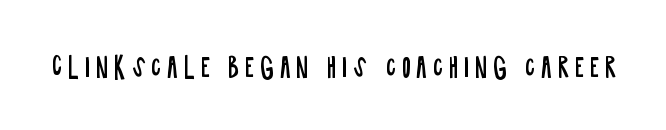
The image shows 25 px text type, upright; set unusually wide letter spacing (+0.22 em), not underlined.
